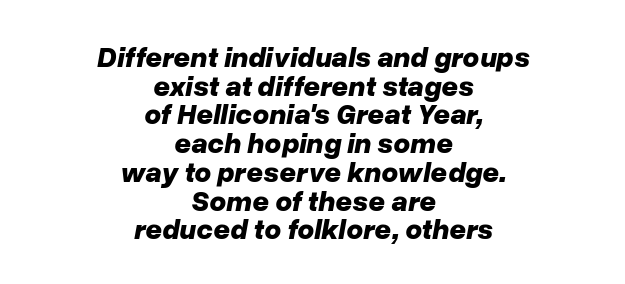
{"italic": "yes", "lean": "right", "slant_degrees": 10, "bold": "yes", "weight": "bold", "width": "normal", "stroke_contrast": "low", "x_height": "medium", "monospaced": "no", "underline": "no", "align": "center", "line_spacing": "tight", "line_spacing_ratio": 0.99, "letter_spacing": "normal", "letter_spacing_em": 0.0, "glyph_px": 29}
